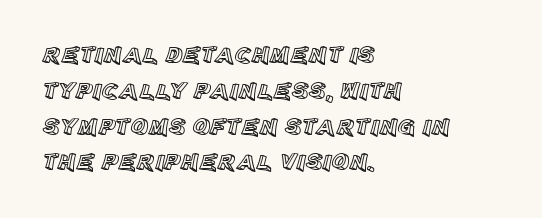
{"underline": "no", "align": "left", "line_spacing": "normal", "line_spacing_ratio": 1.49, "letter_spacing": "normal", "letter_spacing_em": 0.0, "glyph_px": 24}
